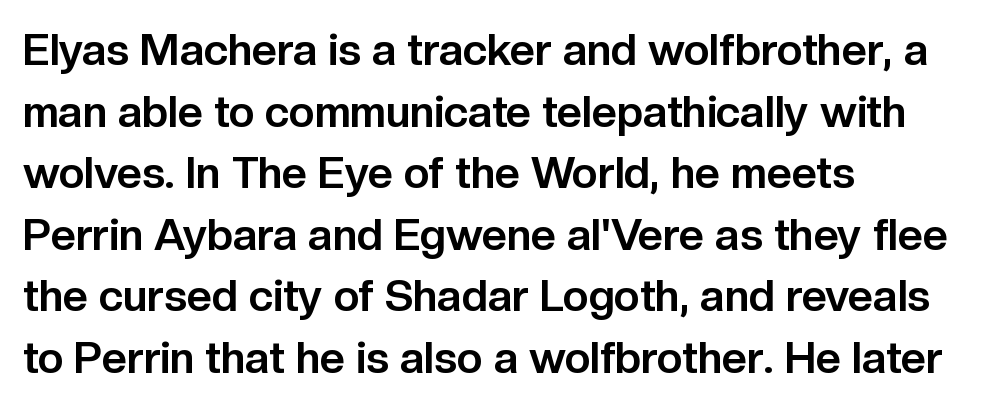
Unlike italic type, these characters show no tilt at all. The space directly below the letters is spotless. Varying glyph widths throughout — classic text-font behaviour. Plenty of ink on the page — the face is bold. The ragged edge is on the right, which tells us the setting is flush left.
